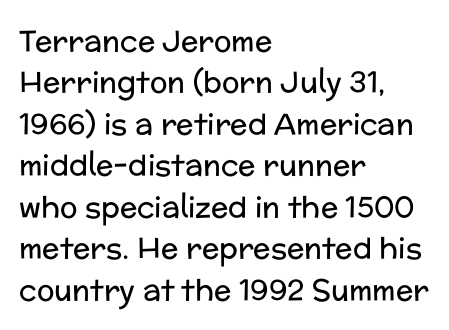
Q: Is the text bold? A: No.
Q: Is the text italic (slanted)? A: No, it is upright.
Q: Is the typeface a serif or a sans-serif typeface? A: Sans-serif.
Q: Is the text underlined? A: No.
Q: How is the paragraph aligned? A: Left-aligned.
Q: Is the spacing between letters normal or unusually wide? A: Normal.
Q: Is the spacing between lines tight, normal or loose? A: Normal.
Q: Width (condensed, normal, or wide)? A: Normal.
Q: Stroke contrast? A: Low.
Q: x-height? A: Medium.
Q: Monospaced? A: No.
